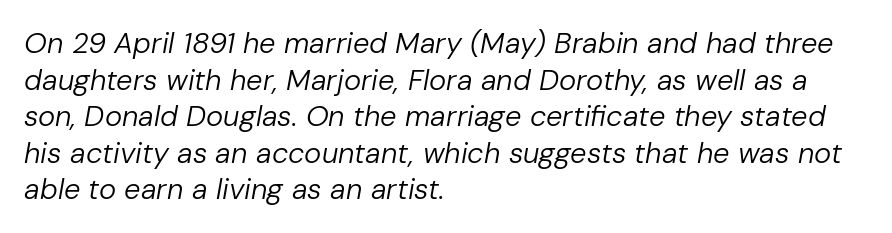
{"italic": "yes", "lean": "right", "slant_degrees": 10, "bold": "no", "weight": "regular", "width": "normal", "stroke_contrast": "low", "x_height": "medium", "monospaced": "no", "underline": "no", "align": "left", "line_spacing": "normal", "line_spacing_ratio": 1.26, "letter_spacing": "normal", "letter_spacing_em": 0.0, "glyph_px": 29}
